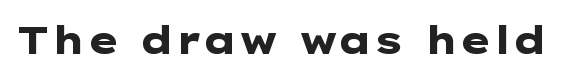
The image shows 38 px heavy, wide sans-serif type, upright; set normal letter spacing, not underlined; low stroke contrast and a medium x-height.
